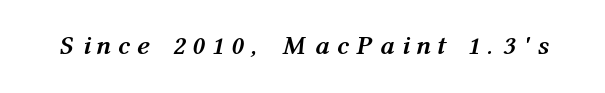
The image shows 27 px bold type, italic (leaning right); set unusually wide letter spacing (+0.35 em), not underlined.
